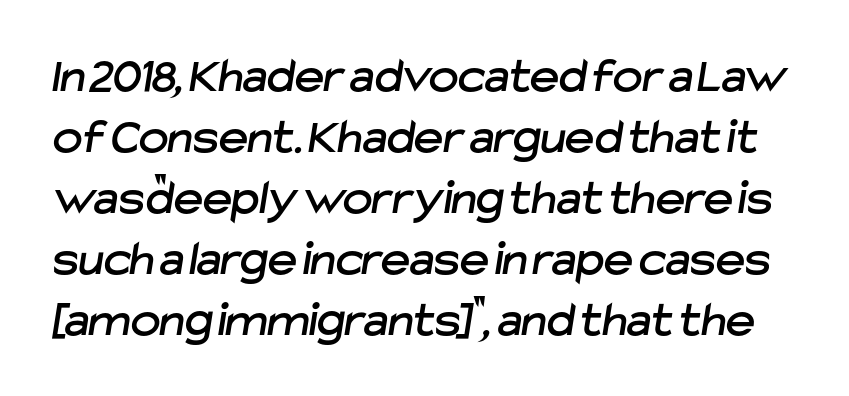
{"serif": "no", "width": "normal", "stroke_contrast": "low", "x_height": "medium", "monospaced": "no", "underline": "no", "line_spacing_ratio": 1.22, "letter_spacing": "normal", "letter_spacing_em": 0.0, "glyph_px": 50}
